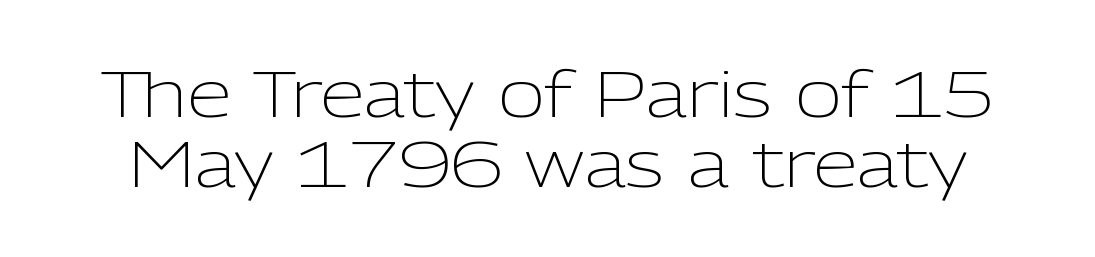
The image shows 64 px light sans-serif type, upright; set tight line spacing (1.09x), normal letter spacing, not underlined; low stroke contrast and a medium x-height.
